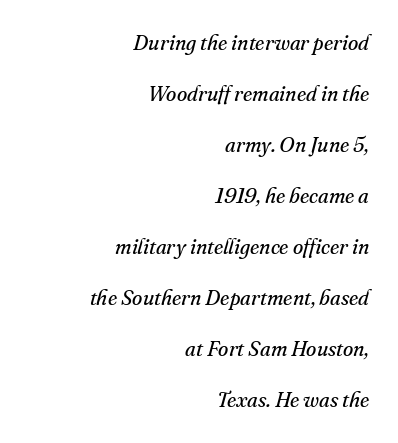
The image shows 21 px text type, italic (leaning right); set right-aligned, loose line spacing (2.43x), normal letter spacing, not underlined.
